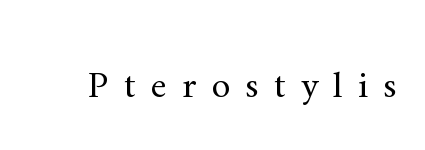
Q: Is the text bold? A: No.
Q: Is the text italic (slanted)? A: No, it is upright.
Q: Is the typeface a serif or a sans-serif typeface? A: Serif.
Q: Is the text underlined? A: No.
Q: Is the spacing between letters normal or unusually wide? A: Unusually wide.
Q: Width (condensed, normal, or wide)? A: Normal.
Q: Stroke contrast? A: Medium.
Q: x-height? A: Small.
Q: Monospaced? A: No.
